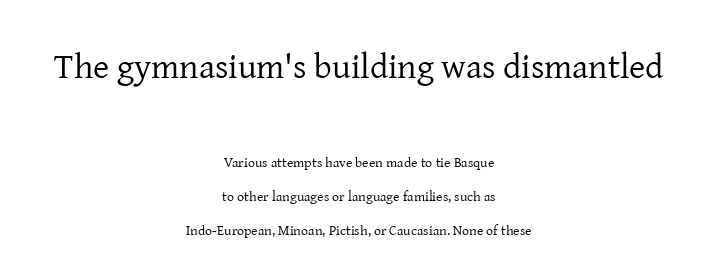
Successive baselines arrive slowly, with a big drop between each. Check under the words: just untouched page. The horizontal fit of the characters is conventional and even. The letters carry serifs — small finishing strokes at the ends of their stems. Short and long lines alike share a common midpoint.
